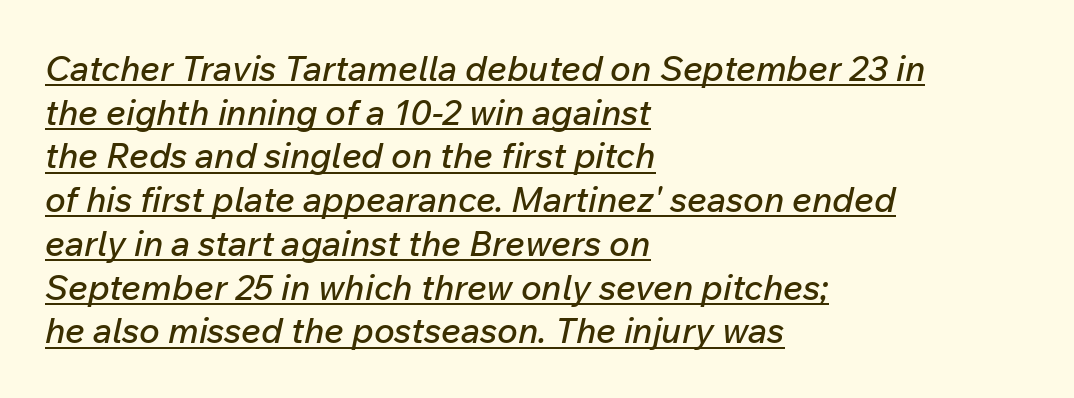
The face used here is proportionally spaced, like ordinary book or web type. The typesetter chose a ragged-right arrangement here. Tall strokes in this sample are angled rather than plumb. The horizontal fit of the characters is conventional and even. Every word sits above its own underline. A normal amount of white space separates one row of letters from the next.
